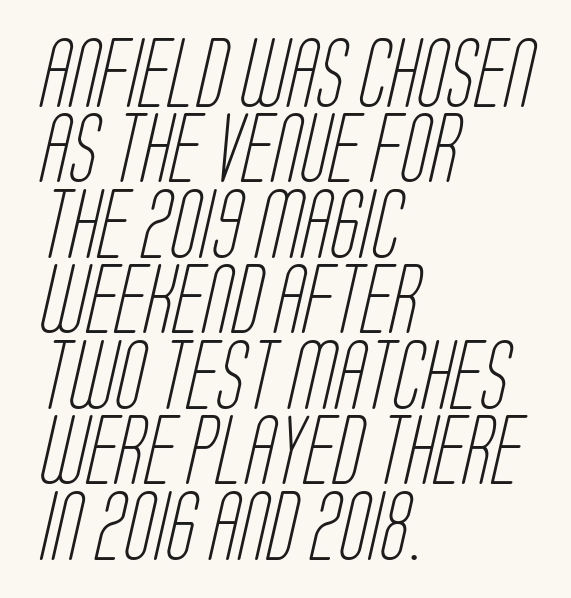
These lines stack with their left ends in a neat column. Glance below the letters and you will spot only blank space. The rendering shows plain stroke endings on the letterforms — a sans-serif design. Is the type heavy? It reads as light-to-regular instead. The designer dialed line spacing down below the default.
